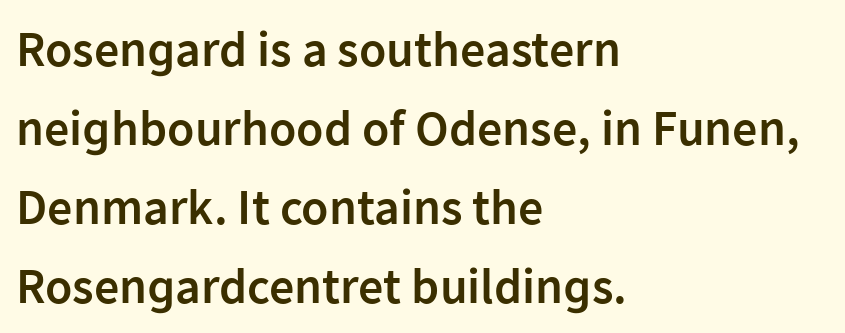
The image shows 50 px semibold sans-serif type, upright; set left-aligned, normal line spacing (1.58x), normal letter spacing, not underlined; low stroke contrast and a medium x-height.
